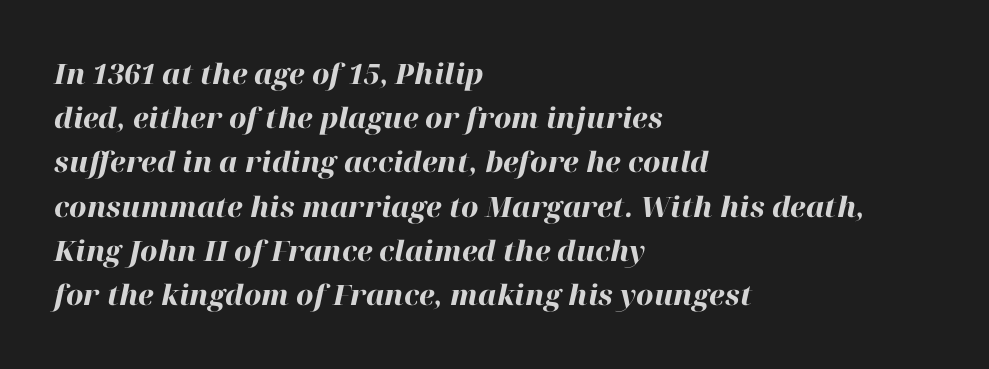
The line texture is even and compact thanks to regular tracking. Leftover space on each line is placed entirely after the last word. Note the varied advance widths — an 'i' is clearly narrower than an 'm'. Horizontal bands of white between lines are of average thickness. The axis of the letterforms is tilted away from vertical. Clear beneath every line of the passage.
